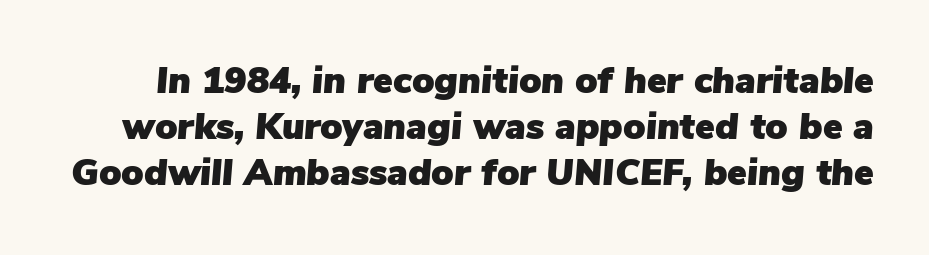
Q: Is the text italic (slanted)? A: Yes, it leans right by about 5 degrees.
Q: Is the text underlined? A: No.
Q: Is the spacing between letters normal or unusually wide? A: Normal.
Q: Is the spacing between lines tight, normal or loose? A: Normal.
Q: Width (condensed, normal, or wide)? A: Normal.
Q: Stroke contrast? A: Low.
Q: x-height? A: Medium.
Q: Monospaced? A: No.
